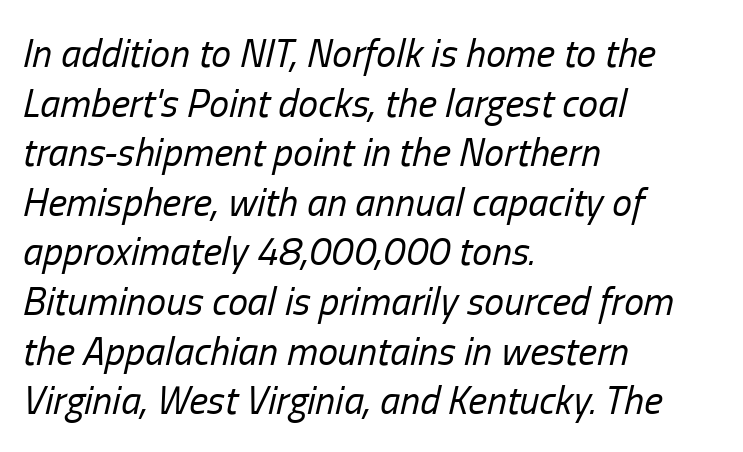
The rag falls on the right side of this text block. A typesetter would call this proportional, since set widths differ per character. The strip under each line holds only bare page. The typeface has the unassuming heft of standard copy or less. The font's italic variant was chosen for this text. Nobody touched the tracking dial on this one.
